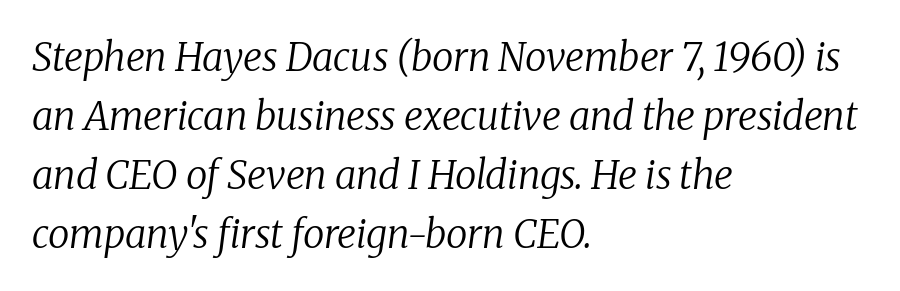
Line spacing here is normal. Every character sits at an angle, as italics do. Line starts are locked; line ends wander. The space beneath each line is pristine and unruled. This is not heavy type; no bold has been used. The passage shown has conventional tracking throughout.
